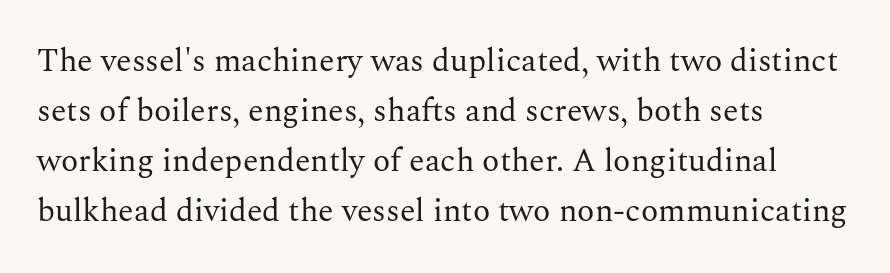
{"serif": "yes", "italic": "no", "bold": "no", "weight": "regular", "width": "normal", "stroke_contrast": "medium", "x_height": "medium", "monospaced": "no", "underline": "no", "align": "left", "line_spacing": "normal", "line_spacing_ratio": 1.56, "letter_spacing": "normal", "letter_spacing_em": 0.0, "glyph_px": 32}
